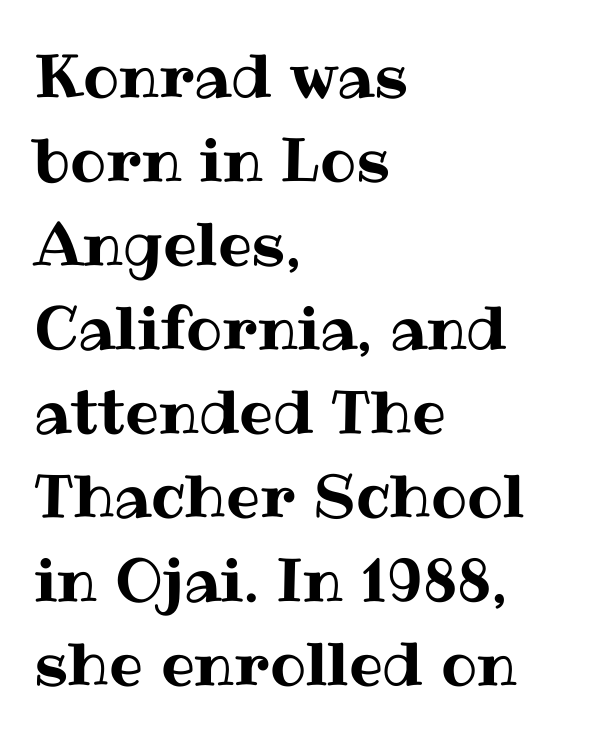
Q: Is the text italic (slanted)? A: No, it is upright.
Q: Is the text underlined? A: No.
Q: How is the paragraph aligned? A: Left-aligned.
Q: Is the spacing between letters normal or unusually wide? A: Normal.
Q: Is the spacing between lines tight, normal or loose? A: Normal.
Q: Width (condensed, normal, or wide)? A: Normal.
Q: Stroke contrast? A: Medium.
Q: x-height? A: Medium.
Q: Monospaced? A: No.
